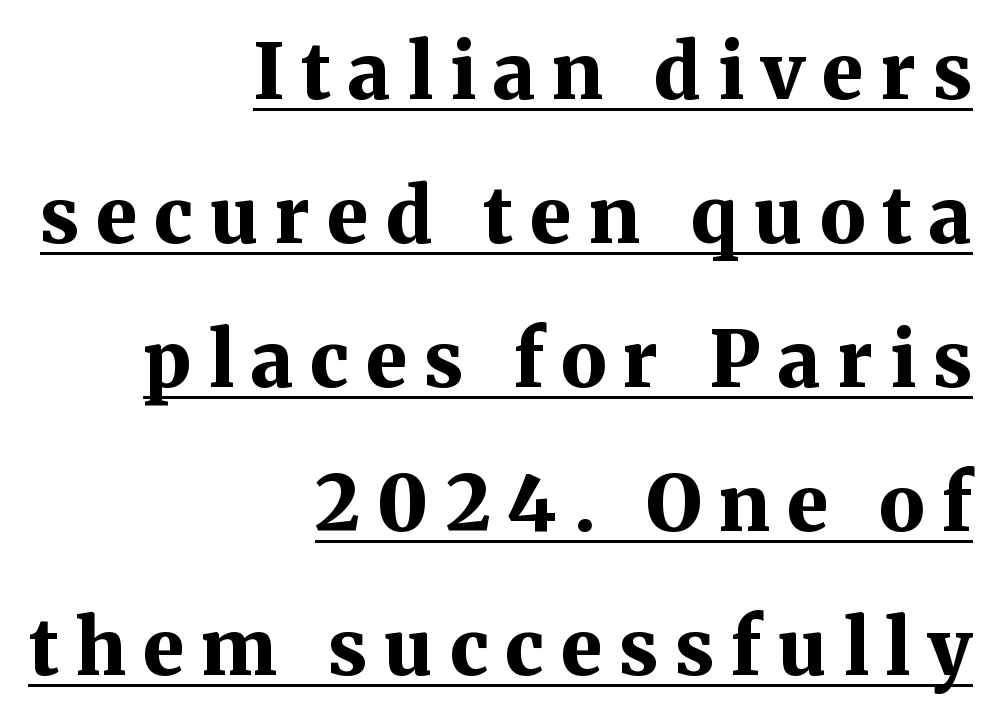
Q: Is the text bold? A: Yes.
Q: Is the text italic (slanted)? A: No, it is upright.
Q: Is the typeface a serif or a sans-serif typeface? A: Serif.
Q: Is the text underlined? A: Yes.
Q: How is the paragraph aligned? A: Right-aligned.
Q: Is the spacing between letters normal or unusually wide? A: Unusually wide.
Q: Width (condensed, normal, or wide)? A: Normal.
Q: Stroke contrast? A: Medium.
Q: x-height? A: Medium.
Q: Monospaced? A: No.
